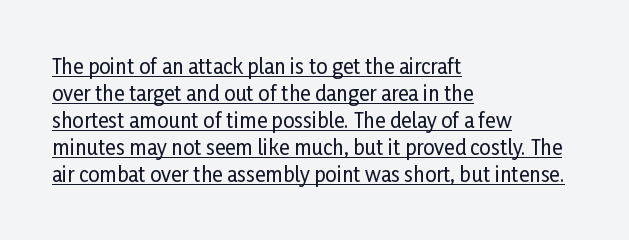
{"italic": "no", "underline": "yes", "align": "left", "line_spacing": "normal", "line_spacing_ratio": 1.35, "letter_spacing": "normal", "letter_spacing_em": 0.0, "glyph_px": 20}
